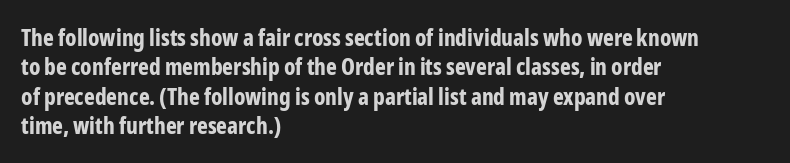
Q: Is the text bold? A: Yes.
Q: Is the text italic (slanted)? A: No, it is upright.
Q: Is the text underlined? A: No.
Q: How is the paragraph aligned? A: Left-aligned.
Q: Is the spacing between letters normal or unusually wide? A: Normal.
Q: Is the spacing between lines tight, normal or loose? A: Normal.
